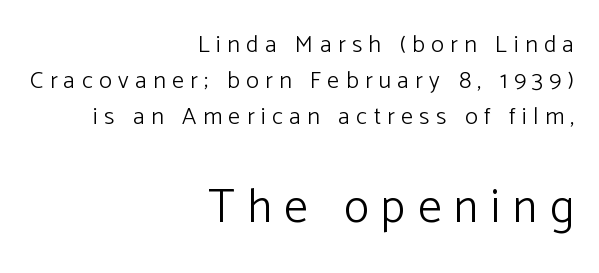
{"serif": "no", "italic": "no", "bold": "no", "weight": "light", "width": "normal", "stroke_contrast": "low", "x_height": "medium", "monospaced": "no", "underline": "no", "align": "right", "line_spacing": "normal", "line_spacing_ratio": 1.49, "letter_spacing": "wide", "letter_spacing_em": 0.27, "larger_block": "second", "size_ratio": 1.96, "glyph_px": 47}
